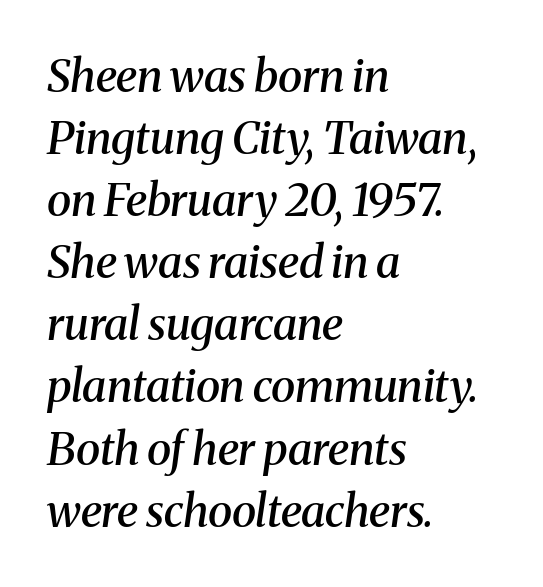
Look at the stroke-to-counter ratio: somewhat heavy, a semibold. The designer left line spacing at the default. Letterform terminals end in serifs throughout the passage. Note the varied advance widths — an 'i' is clearly narrower than an 'm'. Default kerning and tracking; the words read as compact shapes. The font's italic variant was chosen for this text.
